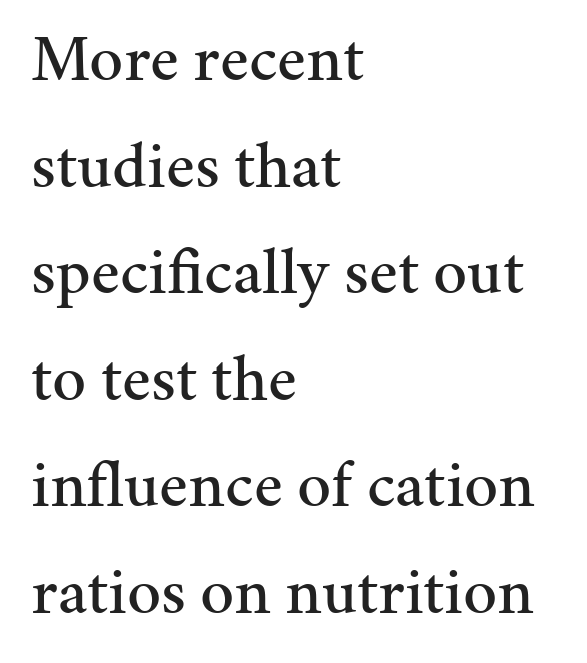
Q: Is the text italic (slanted)? A: No, it is upright.
Q: Is the typeface a serif or a sans-serif typeface? A: Serif.
Q: Is the text underlined? A: No.
Q: How is the paragraph aligned? A: Left-aligned.
Q: Is the spacing between letters normal or unusually wide? A: Normal.
Q: Is the spacing between lines tight, normal or loose? A: Normal.
Q: Width (condensed, normal, or wide)? A: Normal.
Q: Stroke contrast? A: Medium.
Q: x-height? A: Medium.
Q: Monospaced? A: No.
